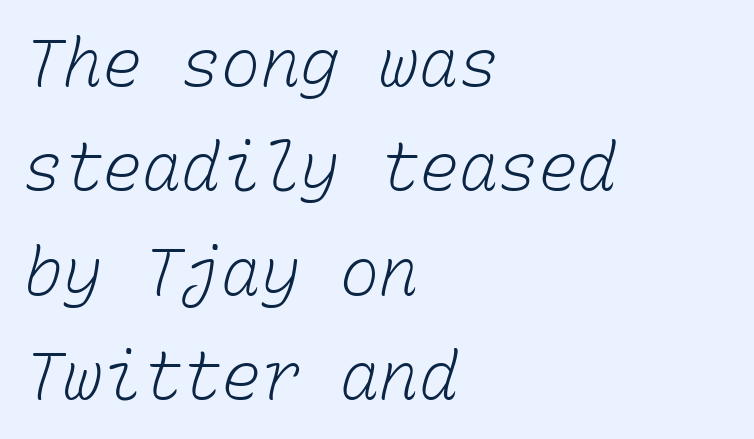
The image shows 66 px light type, monospaced; set left-aligned, normal line spacing (1.58x), normal letter spacing, not underlined; low stroke contrast and a medium x-height.
